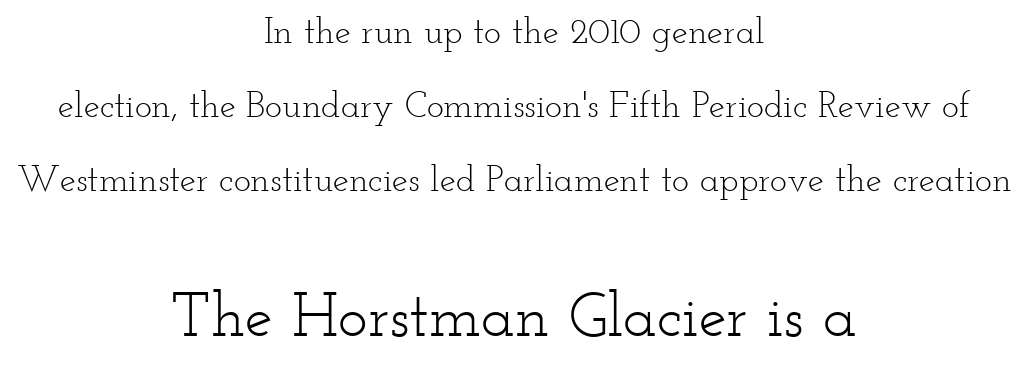
{"serif": "yes", "italic": "no", "bold": "no", "weight": "light", "width": "wide", "stroke_contrast": "low", "x_height": "small", "monospaced": "no", "underline": "no", "align": "center", "line_spacing": "loose", "line_spacing_ratio": 2.05, "letter_spacing": "normal", "letter_spacing_em": 0.0, "larger_block": "second", "size_ratio": 1.75, "glyph_px": 63}
